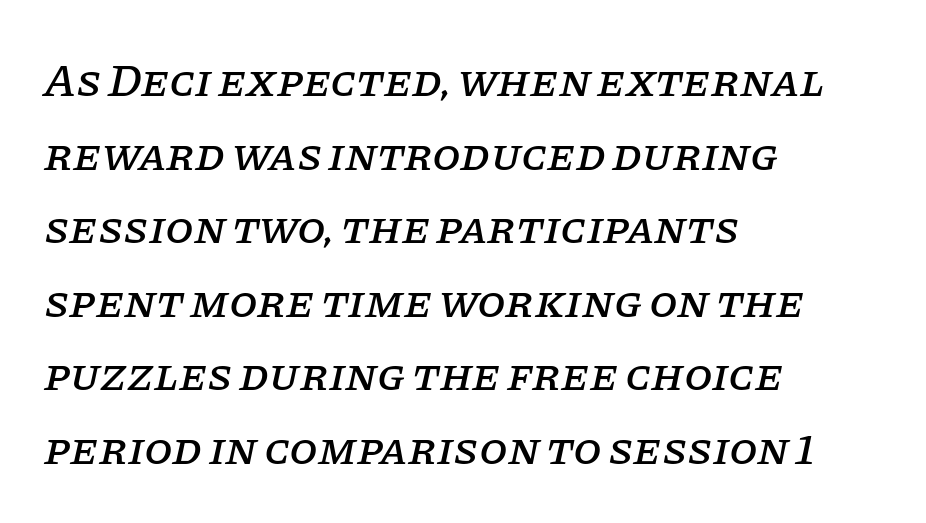
The image shows 46 px serif type, italic (leaning right); set left-aligned, normal line spacing (1.6x), normal letter spacing, not underlined; low stroke contrast and a large x-height.
